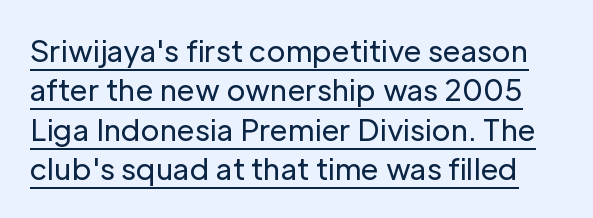
It's the straight-up-and-down kind of type. Here the designer chose a conventional face with non-uniform glyph widths. Classification — sans serif. Ink coverage per letter is moderate at most. Leading matches the norm, producing a regular column. A typographer would call this underscored text.
